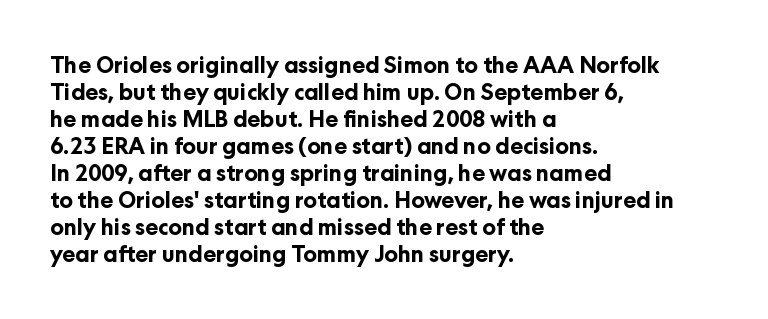
The setting favours the left margin, as ordinary paragraphs usually do. The strip under each line holds only bare page. Every letter is thick-stroked: bold, no question. In terms of posture, this sample is upright. Is the letter spacing exaggerated? No — it looks like the ordinary default.
